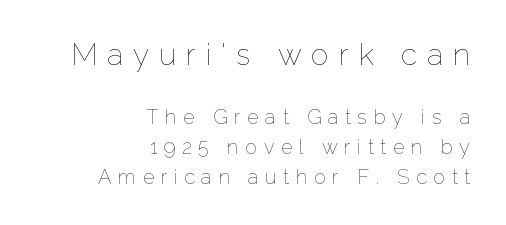
{"italic": "no", "bold": "no", "weight": "thin", "width": "normal", "stroke_contrast": "low", "x_height": "medium", "monospaced": "no", "underline": "no", "align": "right", "line_spacing": "normal", "line_spacing_ratio": 1.5, "letter_spacing": "wide", "letter_spacing_em": 0.33, "larger_block": "first", "size_ratio": 1.5, "glyph_px": 30}
